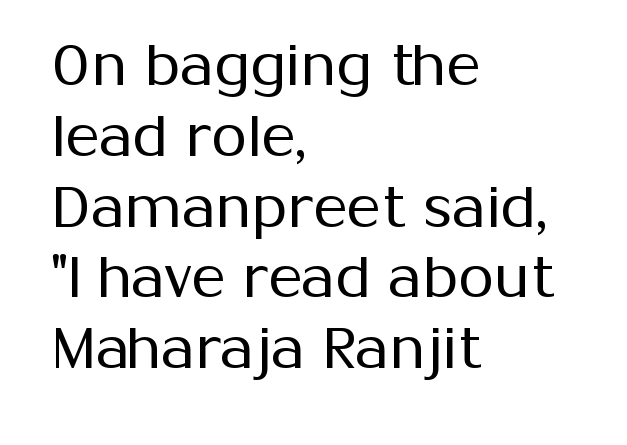
{"serif": "no", "italic": "no", "bold": "no", "weight": "regular", "width": "normal", "stroke_contrast": "medium", "x_height": "medium", "monospaced": "no", "underline": "no", "align": "left", "line_spacing_ratio": 1.22, "letter_spacing": "normal", "letter_spacing_em": 0.0, "glyph_px": 58}
